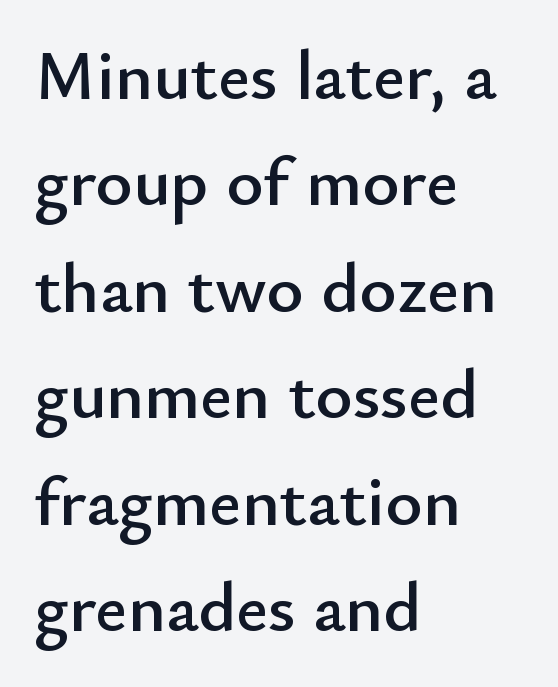
The strip under each line holds only bare page. Looks like regular typesetting: each glyph gets only the width it needs. It's the straight-up-and-down kind of type. The gaps between neighbouring characters are ordinary and unremarkable.
